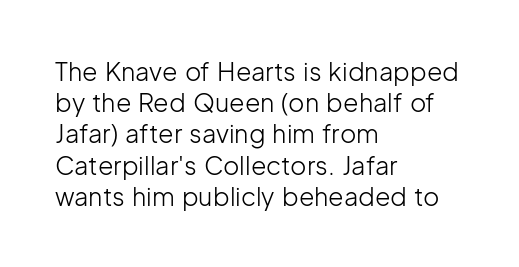
Q: Is the text bold? A: No.
Q: Is the text italic (slanted)? A: No, it is upright.
Q: Is the text underlined? A: No.
Q: How is the paragraph aligned? A: Left-aligned.
Q: Is the spacing between letters normal or unusually wide? A: Normal.
Q: Is the spacing between lines tight, normal or loose? A: Normal.
